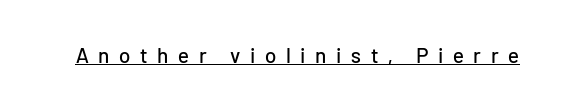
Q: Is the text italic (slanted)? A: No, it is upright.
Q: Is the text underlined? A: Yes.
Q: Is the spacing between letters normal or unusually wide? A: Unusually wide.
